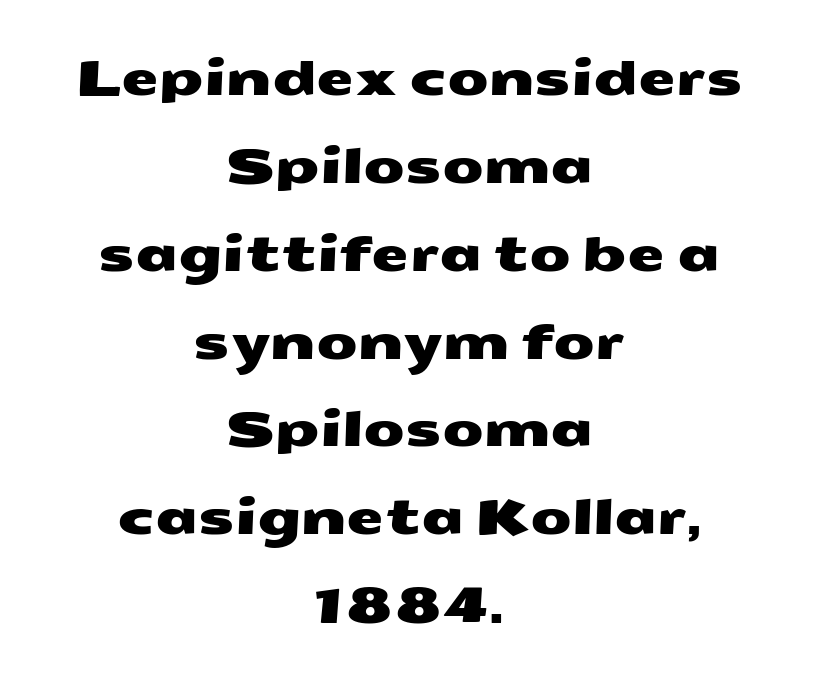
The image shows 48 px wide sans-serif type; set centered, line spacing 1.83x, normal letter spacing, not underlined; medium stroke contrast and a medium x-height.
